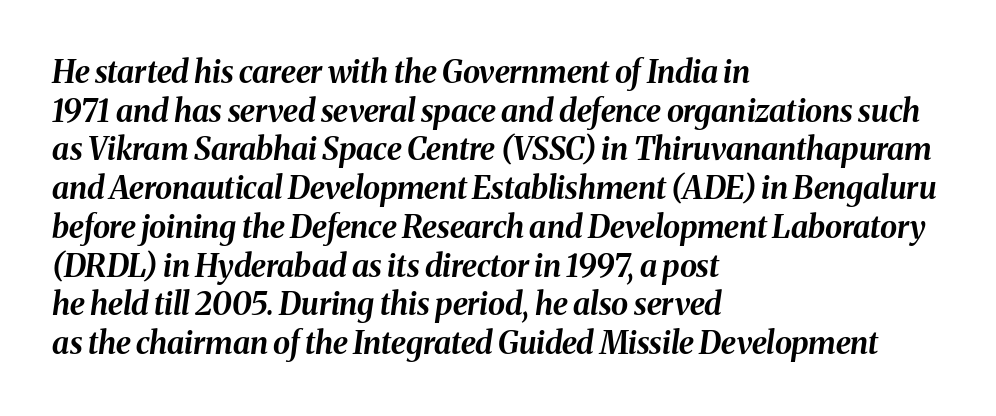
Q: Is the text bold? A: Yes.
Q: Is the text italic (slanted)? A: Yes, it leans right by about 8 degrees.
Q: Is the text underlined? A: No.
Q: How is the paragraph aligned? A: Left-aligned.
Q: Is the spacing between letters normal or unusually wide? A: Normal.
Q: Is the spacing between lines tight, normal or loose? A: Normal.
Q: Width (condensed, normal, or wide)? A: Normal.
Q: Stroke contrast? A: Medium.
Q: x-height? A: Medium.
Q: Monospaced? A: No.
